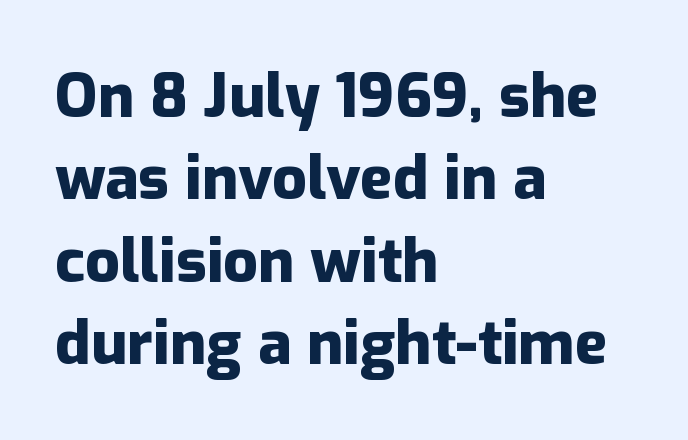
{"serif": "no", "italic": "no", "bold": "yes", "weight": "heavy", "width": "normal", "stroke_contrast": "low", "x_height": "medium", "monospaced": "no", "underline": "no", "align": "left", "line_spacing": "normal", "line_spacing_ratio": 1.35, "letter_spacing": "normal", "letter_spacing_em": 0.0, "glyph_px": 61}
